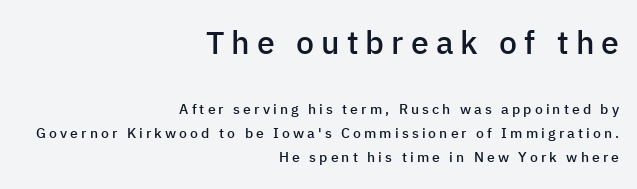
The gap between lines stays unmarked. A typesetter would mark this as roman, not italic. The rendering uses natural spacing where letterforms have individual widths. The horizontal fit of the characters is loose and conspicuously gappy.
